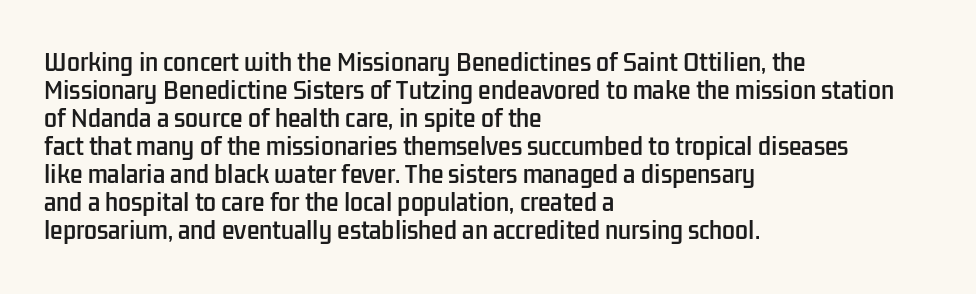
{"italic": "no", "underline": "no", "align": "left", "line_spacing_ratio": 1.22, "letter_spacing": "normal", "letter_spacing_em": 0.0, "glyph_px": 23}
